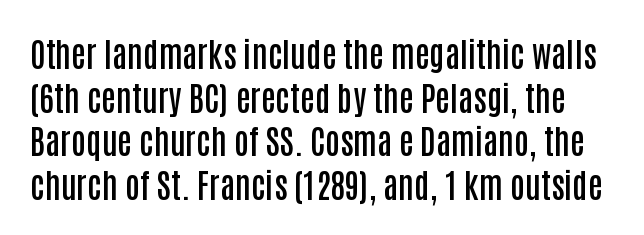
Anything drawn beneath the words? Only blank space. Firm but not heavy-handed strokes: this text is semibold. No extra tracking has been applied to these lines. Normally led — the rows are evenly, conventionally spaced. These lines are composed in type without serifs. Each letter keeps its own natural width here, so spacing adapts to shape.
